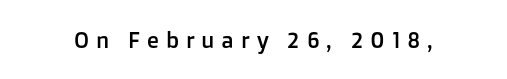
The string is rendered with underlining switched off. Designer's note — italics off, roman on. The line texture is sparse and dotted thanks to wide tracking.
